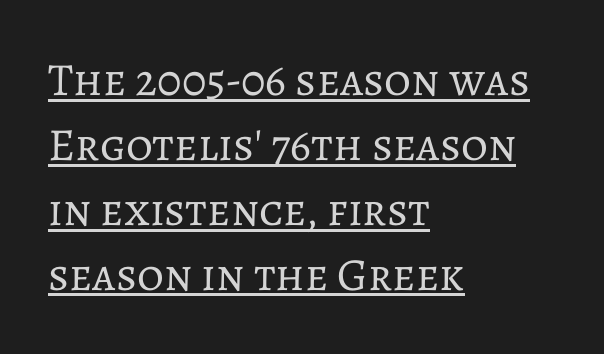
A normal amount of white space separates one row of letters from the next. The letters advance in unequal steps, a hallmark of proportional type. Spacing between characters is what you'd get straight out of the box. Summary of weight: not heavy and not bold. Characters remain perfectly vertical along every line.
